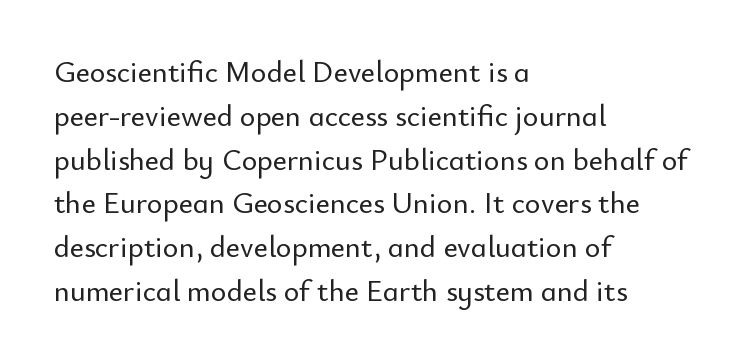
Q: Is the text italic (slanted)? A: No, it is upright.
Q: Is the typeface a serif or a sans-serif typeface? A: Sans-serif.
Q: Is the text underlined? A: No.
Q: How is the paragraph aligned? A: Left-aligned.
Q: Is the spacing between letters normal or unusually wide? A: Normal.
Q: Is the spacing between lines tight, normal or loose? A: Normal.
Q: Width (condensed, normal, or wide)? A: Normal.
Q: Stroke contrast? A: Low.
Q: x-height? A: Small.
Q: Monospaced? A: No.
